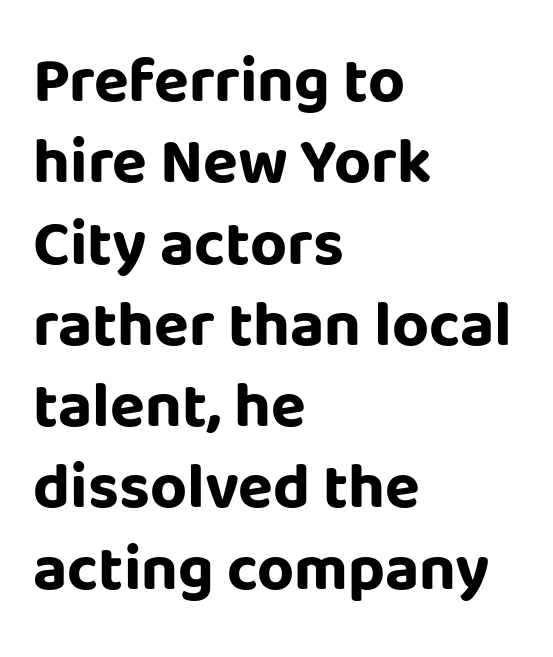
Q: Is the text bold? A: Yes.
Q: Is the text italic (slanted)? A: No, it is upright.
Q: Is the typeface a serif or a sans-serif typeface? A: Sans-serif.
Q: Is the text underlined? A: No.
Q: How is the paragraph aligned? A: Left-aligned.
Q: Is the spacing between letters normal or unusually wide? A: Normal.
Q: Is the spacing between lines tight, normal or loose? A: Normal.
Q: Width (condensed, normal, or wide)? A: Normal.
Q: Stroke contrast? A: Low.
Q: x-height? A: Large.
Q: Monospaced? A: No.
